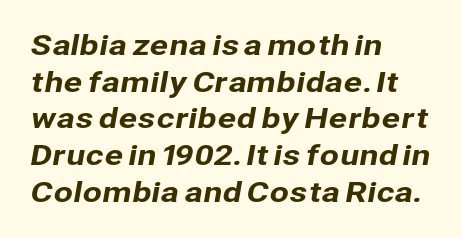
A classic flush-left, rag-right setting is used for this passage. Words float on clear page, feet unadorned. Typographically, this falls in the sans-serif category. The block of text has a typical density, with ordinary space between rows.
